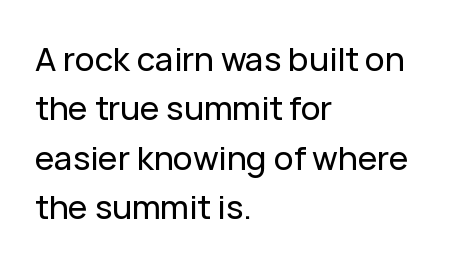
The image shows 33 px sans-serif type, upright; set left-aligned, normal line spacing (1.5x), normal letter spacing, not underlined; low stroke contrast and a medium x-height.
